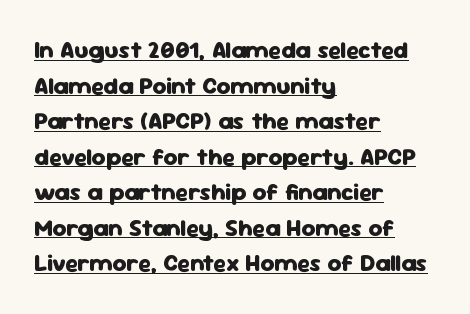
{"italic": "no", "bold": "yes", "underline": "yes", "align": "left", "line_spacing": "normal", "line_spacing_ratio": 1.48, "letter_spacing": "normal", "letter_spacing_em": 0.0, "glyph_px": 24}
